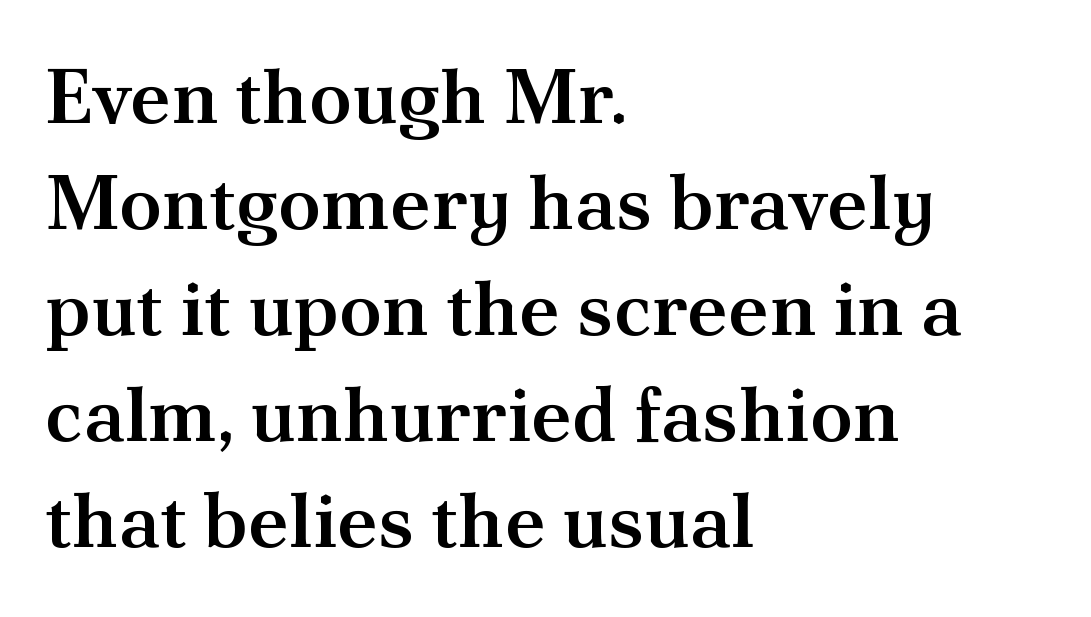
Each letter keeps its own natural width here, so spacing adapts to shape. Weight check: semibold — heavier than regular, not quite bold. The rows are spaced the way most documents space them. Unlike italic type, these characters show no tilt at all. Descenders hang freely into open space. Does the type have serifs? Yes, each stem ends in a small foot.
